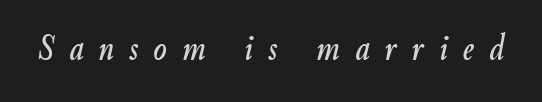
The image shows 39 px condensed type, italic (leaning right); set unusually wide letter spacing (+0.39 em), not underlined; low stroke contrast and a small x-height.
